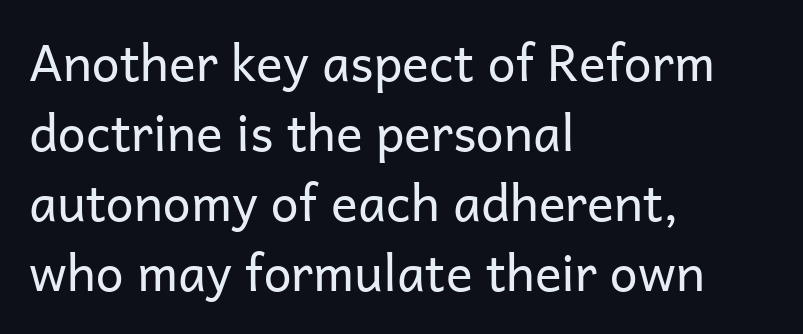
{"serif": "no", "italic": "no", "bold": "no", "weight": "regular", "width": "normal", "stroke_contrast": "low", "x_height": "medium", "monospaced": "no", "underline": "no", "align": "left", "line_spacing": "normal", "line_spacing_ratio": 1.4, "letter_spacing": "normal", "letter_spacing_em": 0.0, "glyph_px": 50}
